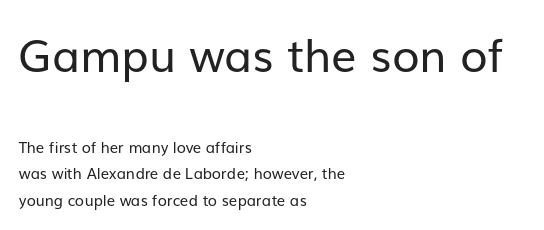
Designer's note — italics off, roman on. Every row of glyphs begins at an identical x-position on the left. Check the space under the baseline: it is left empty. The weight tops out at a normal text grade. Proportional: the letters do not fall into vertical columns.
